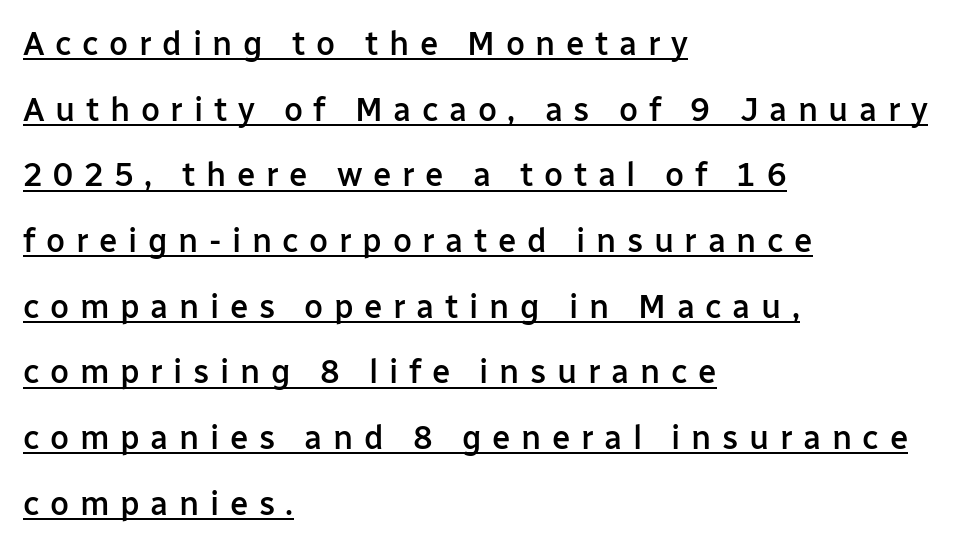
{"serif": "no", "italic": "no", "bold": "semi", "weight": "semibold", "width": "normal", "stroke_contrast": "low", "x_height": "medium", "monospaced": "no", "underline": "yes", "align": "left", "line_spacing": "loose", "line_spacing_ratio": 1.99, "letter_spacing": "wide", "letter_spacing_em": 0.32, "glyph_px": 33}
